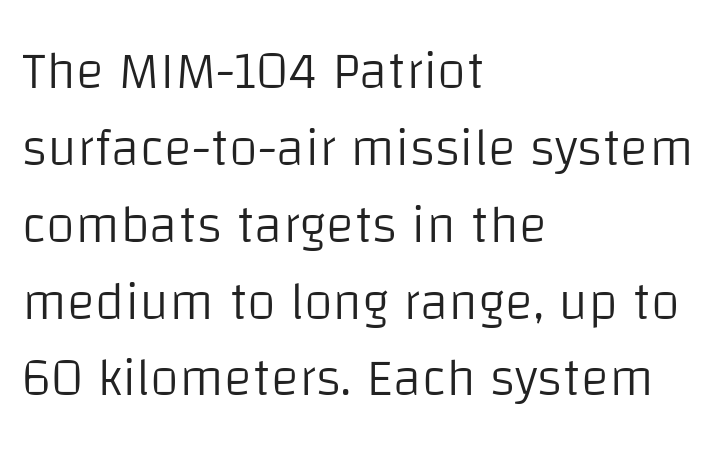
The image shows 53 px light sans-serif type, upright; set left-aligned, normal line spacing (1.45x), normal letter spacing, not underlined; low stroke contrast and a large x-height.
